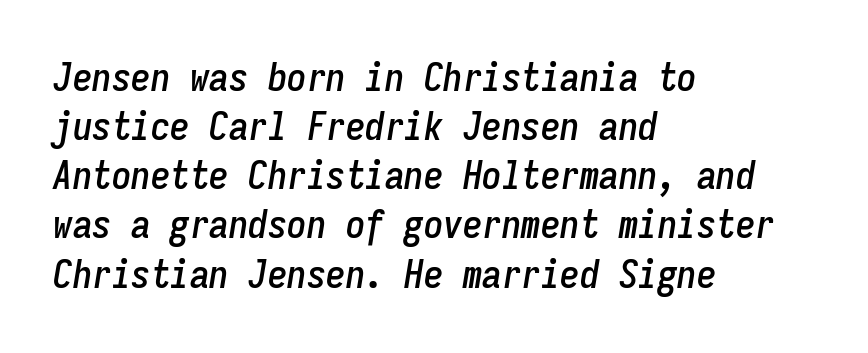
How would I describe the line gaps? Plain and ordinary. Unmarked baselines from the first word to the last. In terms of posture, this sample is oblique. Students, note that the glyphs here touch the page at normal intervals.
